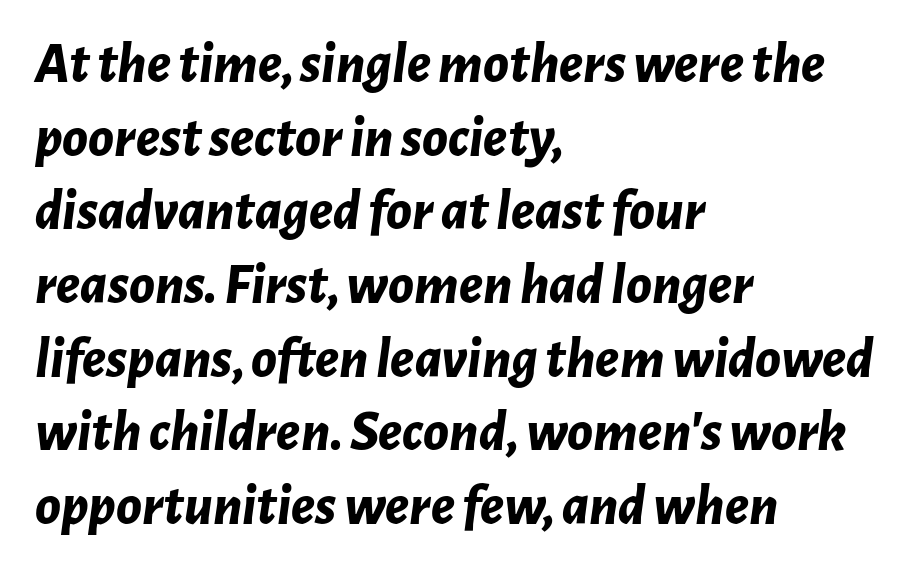
The image shows 58 px bold type, italic (leaning right); set left-aligned, normal line spacing (1.27x), normal letter spacing, not underlined; low stroke contrast and a medium x-height.
